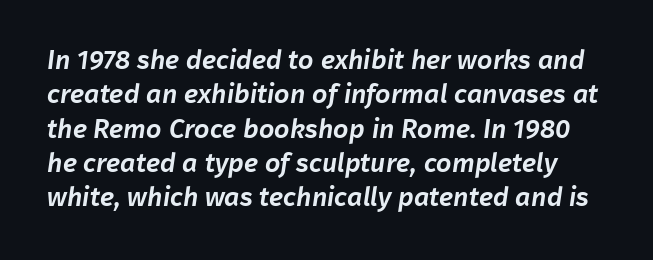
Q: Is the text underlined? A: No.
Q: Is the spacing between letters normal or unusually wide? A: Normal.
Q: Is the spacing between lines tight, normal or loose? A: Normal.
